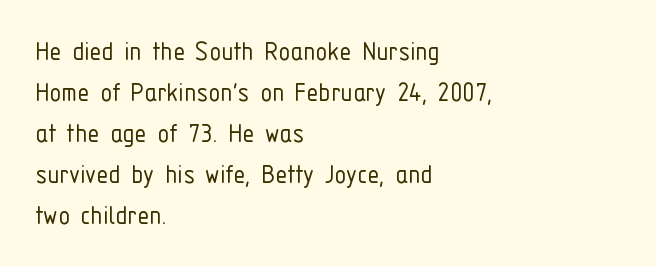
The rendering uses natural spacing where letterforms have individual widths. This sample uses plain, unmodified letter spacing. I'd call this a sans setting — the letters go barefoot. The weight tops out at a normal text grade.
